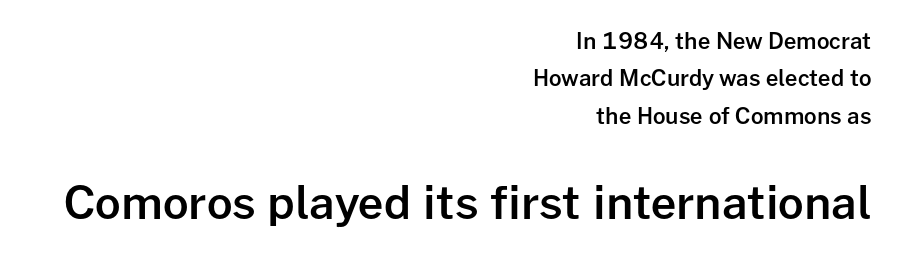
The image shows 45 px semibold sans-serif type, upright; set right-aligned, normal line spacing (1.7x), normal letter spacing, not underlined; the second (bottom) block is 2.05x larger; low stroke contrast and a medium x-height.
